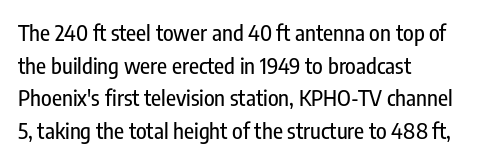
{"italic": "no", "underline": "no", "align": "left", "line_spacing": "normal", "line_spacing_ratio": 1.48, "letter_spacing": "normal", "letter_spacing_em": 0.0, "glyph_px": 22}
